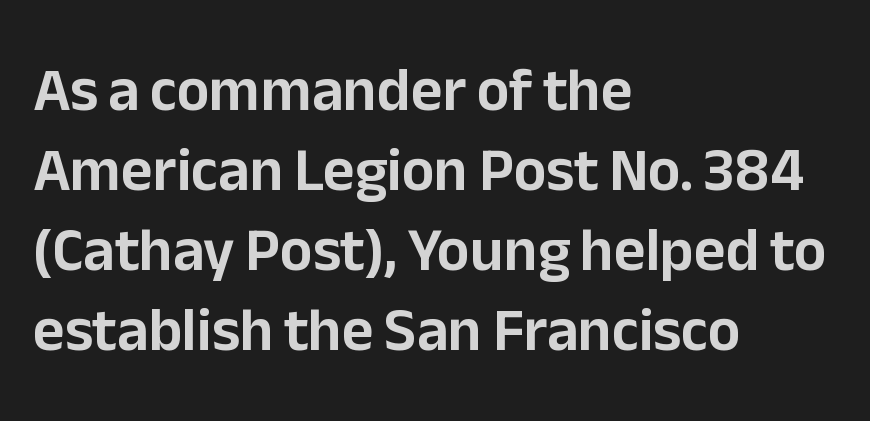
The image shows 61 px sans-serif type, upright; set left-aligned, normal line spacing (1.31x), normal letter spacing, not underlined; low stroke contrast and a medium x-height.
